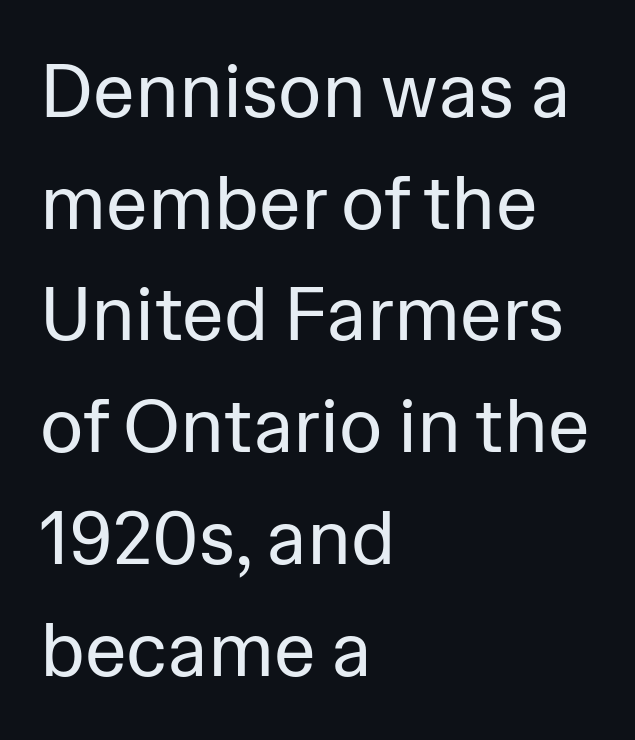
{"serif": "no", "italic": "no", "bold": "no", "weight": "regular", "width": "normal", "stroke_contrast": "low", "x_height": "medium", "monospaced": "no", "underline": "no", "align": "left", "line_spacing": "normal", "line_spacing_ratio": 1.49, "letter_spacing": "normal", "letter_spacing_em": 0.0, "glyph_px": 75}
